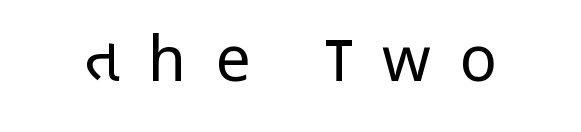
The image shows 62 px regular-weight, condensed sans-serif type, upright; set unusually wide letter spacing (+0.47 em), not underlined; low stroke contrast and a large x-height.
